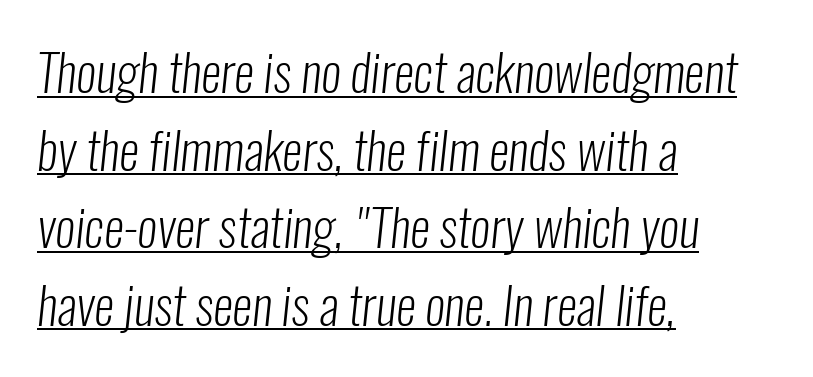
Q: Is the text bold? A: No.
Q: Is the typeface a serif or a sans-serif typeface? A: Sans-serif.
Q: Is the text underlined? A: Yes.
Q: How is the paragraph aligned? A: Left-aligned.
Q: Is the spacing between letters normal or unusually wide? A: Normal.
Q: Is the spacing between lines tight, normal or loose? A: Normal.
Q: Width (condensed, normal, or wide)? A: Condensed.
Q: Stroke contrast? A: Low.
Q: x-height? A: Medium.
Q: Monospaced? A: No.
